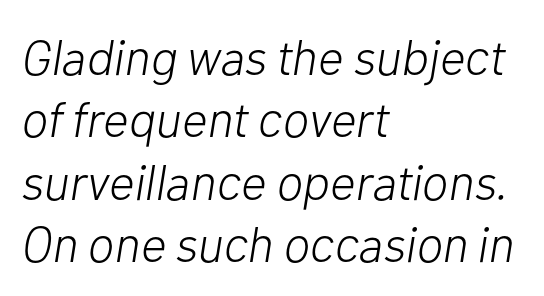
{"italic": "yes", "lean": "right", "slant_degrees": 10, "bold": "no", "weight": "light", "width": "normal", "stroke_contrast": "low", "x_height": "medium", "monospaced": "no", "underline": "no", "align": "left", "line_spacing": "normal", "line_spacing_ratio": 1.25, "letter_spacing": "normal", "letter_spacing_em": 0.0, "glyph_px": 50}
